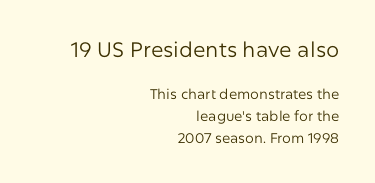
Q: Is the text bold? A: No.
Q: Is the text italic (slanted)? A: No, it is upright.
Q: Is the text underlined? A: No.
Q: How is the paragraph aligned? A: Right-aligned.
Q: Is the spacing between letters normal or unusually wide? A: Normal.
Q: Is the spacing between lines tight, normal or loose? A: Normal.
Q: Which block of text is set in a larger size, the first (top) or the second (bottom)? A: The first (top) one.
